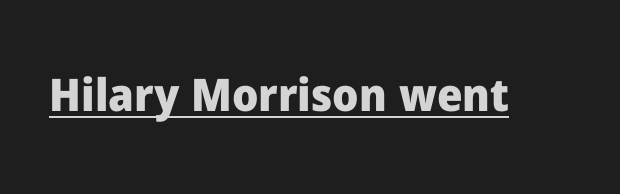
{"serif": "no", "italic": "no", "bold": "yes", "weight": "heavy", "width": "normal", "stroke_contrast": "low", "x_height": "medium", "monospaced": "no", "underline": "yes", "letter_spacing": "normal", "letter_spacing_em": 0.0, "glyph_px": 45}
